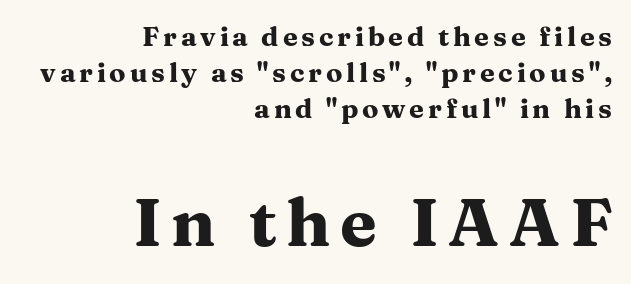
Q: Is the text bold? A: Yes.
Q: Is the text italic (slanted)? A: No, it is upright.
Q: Is the typeface a serif or a sans-serif typeface? A: Serif.
Q: Is the text underlined? A: No.
Q: How is the paragraph aligned? A: Right-aligned.
Q: Is the spacing between lines tight, normal or loose? A: Normal.
Q: Which block of text is set in a larger size, the first (top) or the second (bottom)? A: The second (bottom) one.
Q: Width (condensed, normal, or wide)? A: Wide.
Q: Stroke contrast? A: Medium.
Q: x-height? A: Medium.
Q: Monospaced? A: No.
